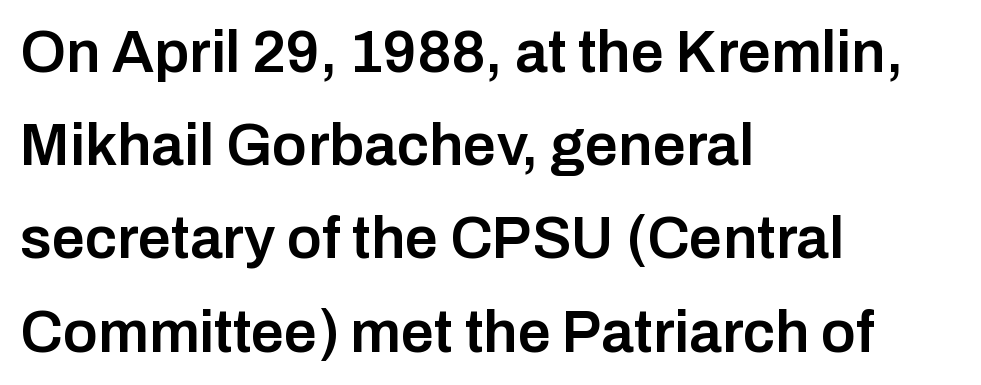
These lines are rendered in a variable-pitch font. The space directly below the letters is spotless. This is sans-serif lettering, the kind often seen on screens and signage. The rows are spaced the way most documents space them.
